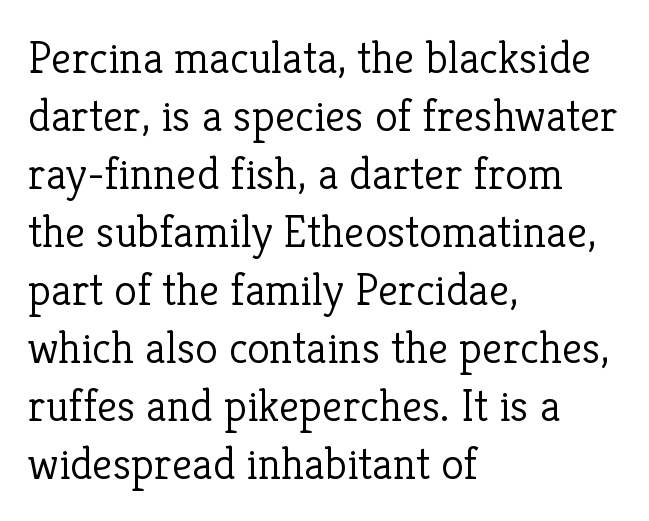
The image shows 46 px light serif type, upright; set left-aligned, normal line spacing (1.26x), normal letter spacing, not underlined; low stroke contrast and a medium x-height.
